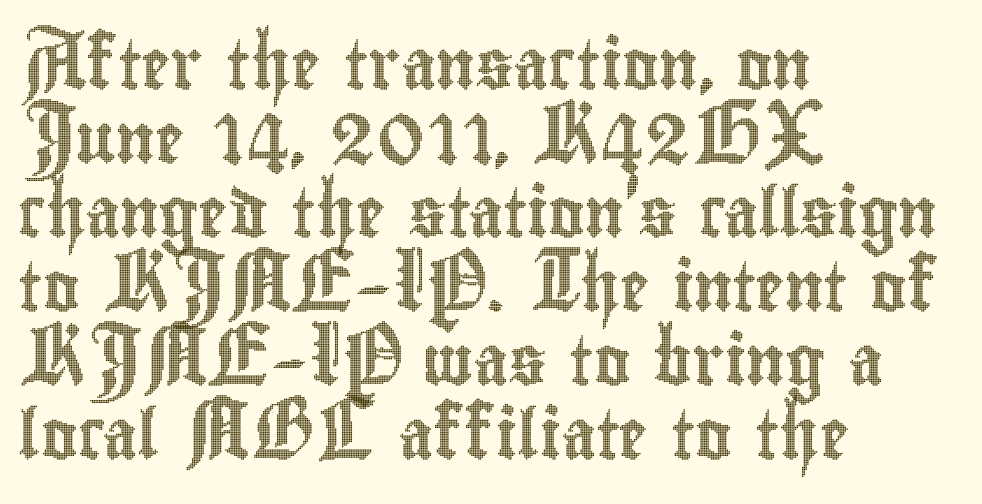
Q: Is the text italic (slanted)? A: No, it is upright.
Q: Is the text underlined? A: No.
Q: How is the paragraph aligned? A: Left-aligned.
Q: Is the spacing between letters normal or unusually wide? A: Normal.
Q: Is the spacing between lines tight, normal or loose? A: Normal.
Q: Width (condensed, normal, or wide)? A: Condensed.
Q: x-height? A: Small.
Q: Monospaced? A: No.
